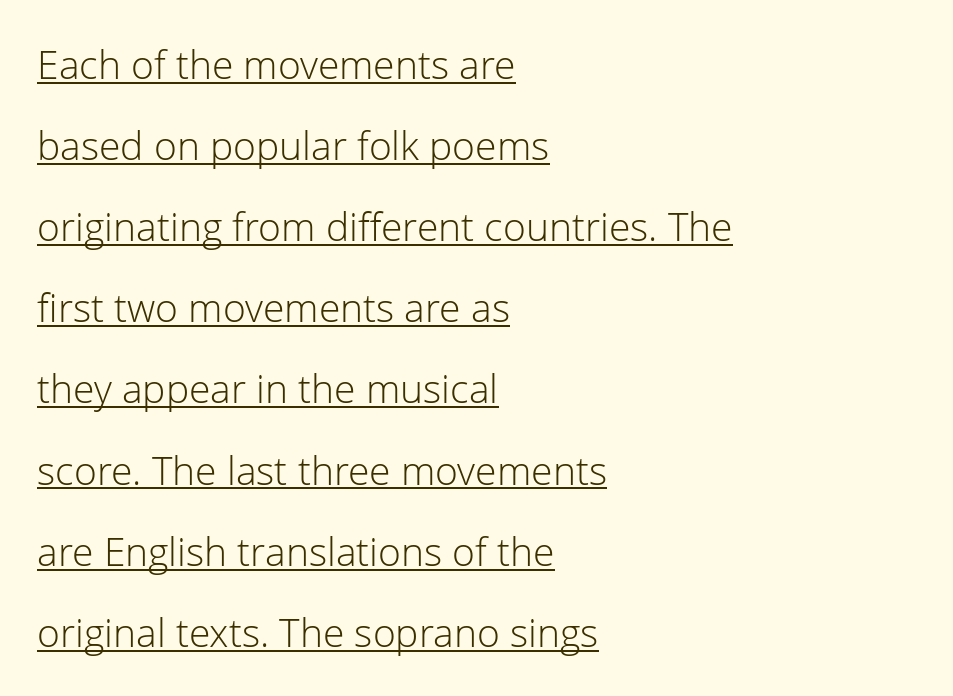
The image shows 39 px light sans-serif type, upright; set left-aligned, loose line spacing (2.08x), normal letter spacing, underlined; low stroke contrast and a medium x-height.
